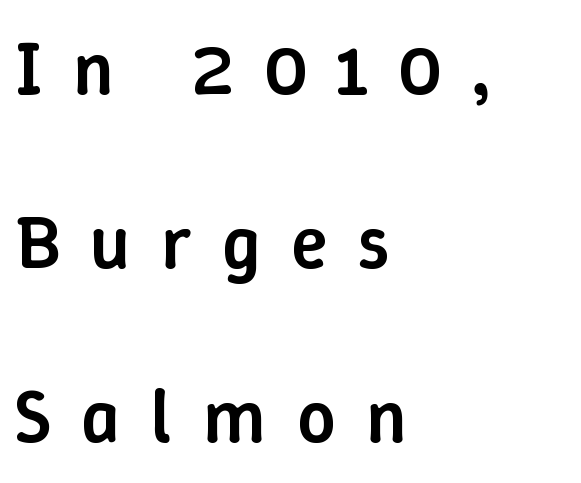
Q: Is the text bold? A: Semi-bold.
Q: Is the text italic (slanted)? A: No, it is upright.
Q: Is the text underlined? A: No.
Q: How is the paragraph aligned? A: Left-aligned.
Q: Is the spacing between letters normal or unusually wide? A: Unusually wide.
Q: Is the spacing between lines tight, normal or loose? A: Loose.
Q: Width (condensed, normal, or wide)? A: Normal.
Q: Stroke contrast? A: Low.
Q: x-height? A: Medium.
Q: Monospaced? A: No.
